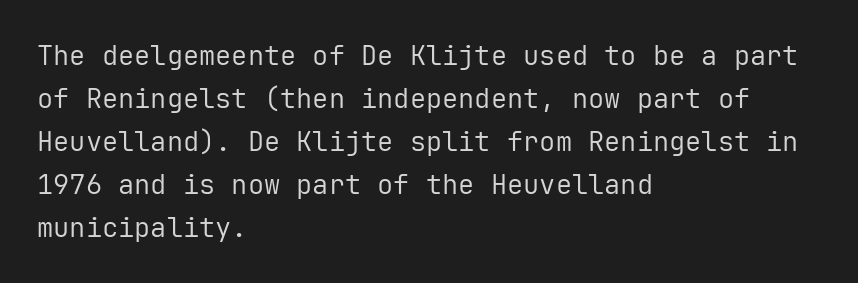
Line beginnings align vertically; line endings do not. Quick note: not italic, upright. No chunkiness to these letters — they're not bold. Default kerning and tracking; the words read as compact shapes.
